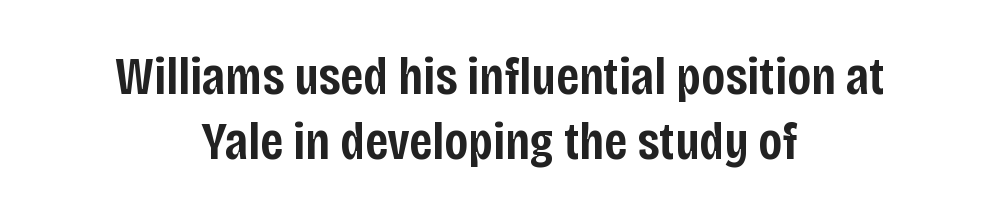
The image shows 54 px semibold, condensed sans-serif type, upright; set centered, line spacing 1.21x, normal letter spacing, not underlined; low stroke contrast and a large x-height.
